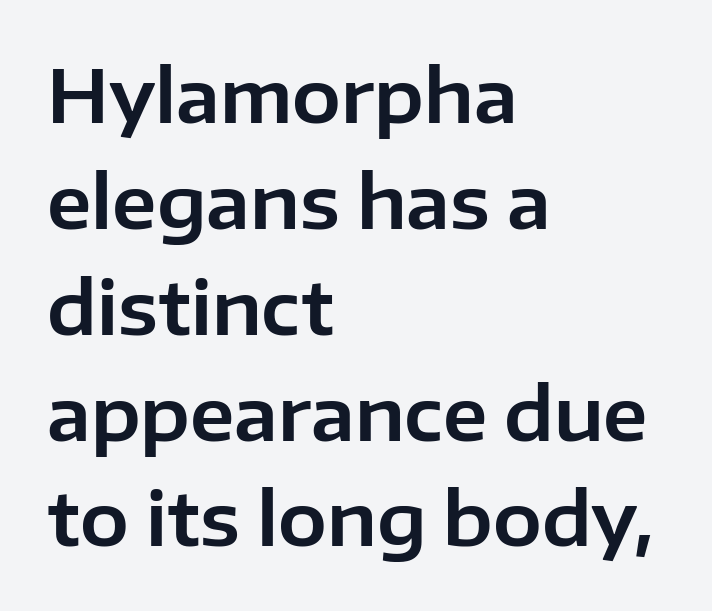
The image shows 73 px sans-serif type, upright; set left-aligned, normal line spacing (1.45x), normal letter spacing, not underlined; low stroke contrast and a medium x-height.
